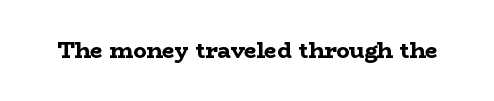
{"italic": "no", "bold": "yes", "underline": "no", "letter_spacing": "normal", "letter_spacing_em": 0.0, "glyph_px": 22}
